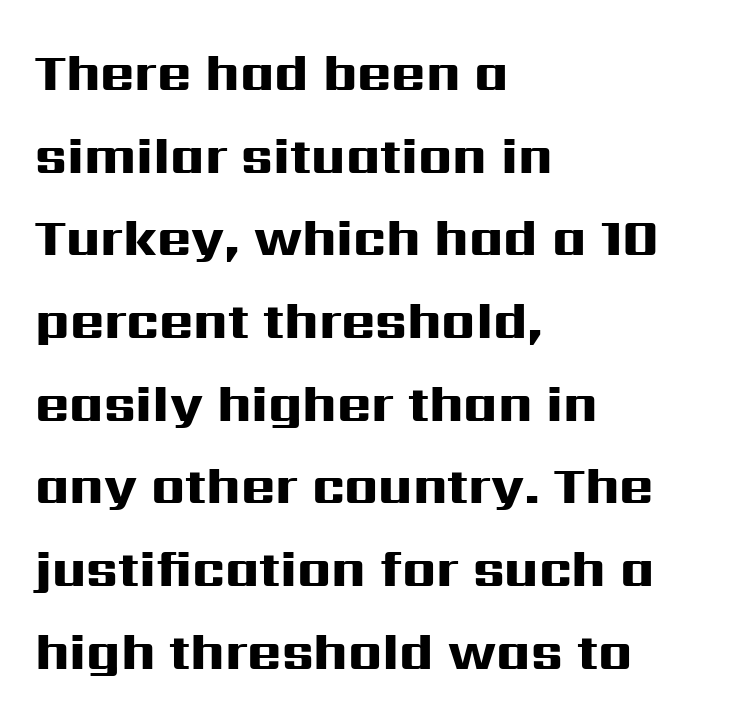
How heavy is the stroke? Heavy — this is a bold. What kind of face is this? One without serifs — a sans. The lines in this sample share a left origin and differ only in where they stop. Unmarked baselines from the first word to the last. The tracking reads as untouched default to a designer's eye. Whoever set this chose a conventional vertical rhythm.
